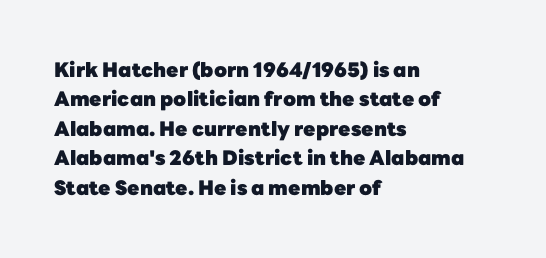
Emphasis by weight is at full strength: bold. The glyphs are unaccompanied by any horizontal stroke below them. Nothing unusual about the tracking: characters are spaced as the font intends. Do the letters lean? They stand straight. Every row of glyphs begins at an identical x-position on the left.
